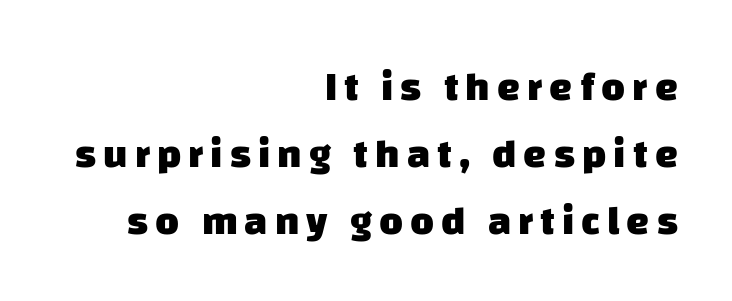
{"serif": "no", "bold": "yes", "weight": "heavy", "width": "normal", "stroke_contrast": "low", "x_height": "large", "monospaced": "no", "underline": "no", "align": "right", "line_spacing": "normal", "line_spacing_ratio": 1.63, "glyph_px": 41}
